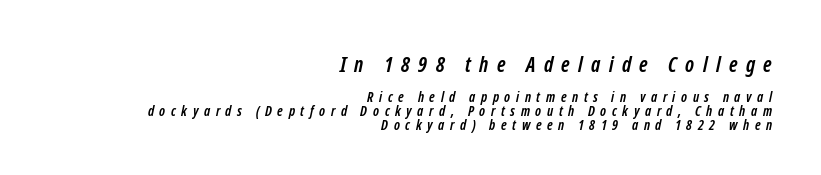
The glyphs have the mass of a bold cut. Glance below the letters and you will spot only blank space. Quick note: interline space is minimal. Observe the wide spacing: letters keep a clear distance from each other. The letters in the upper block stand taller than those in the block below.
